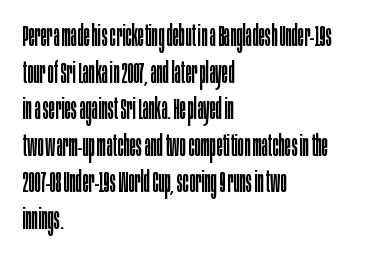
Whoever set this chose a conventional vertical rhythm. The text block is weighted toward the left margin, trailing off unevenly rightward. In terms of letterform style, serifs are entirely absent. Compared with typical body copy, the letter spacing here is the same. The words here are not underlined. Character widths vary here, with narrow letters taking less room than wide ones.
